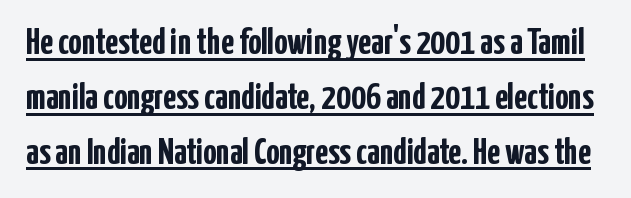
{"serif": "no", "italic": "no", "bold": "yes", "weight": "semibold", "width": "condensed", "stroke_contrast": "low", "x_height": "medium", "monospaced": "no", "underline": "yes", "line_spacing": "normal", "line_spacing_ratio": 1.48, "letter_spacing": "normal", "letter_spacing_em": 0.0, "glyph_px": 37}
